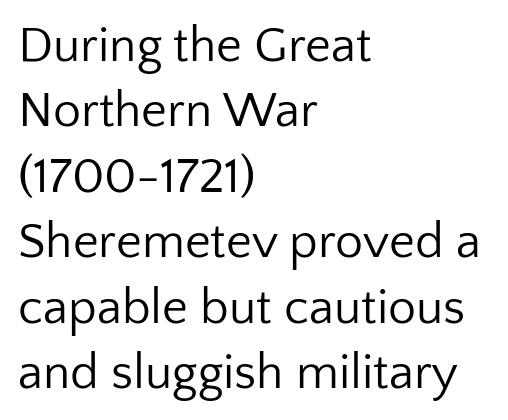
No italicization has been applied; the sample stays upright. Has an underline been added? It has not. The designer left line spacing at the default. Look at the bottom of the vertical strokes: they stop flat, with no serifs. Does extra space separate the letters? No, they use regular spacing. Proportional: the letters do not fall into vertical columns.
